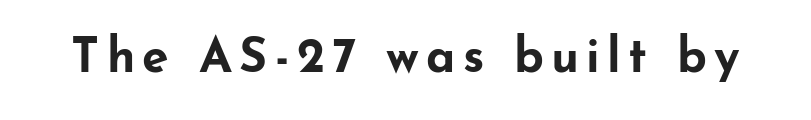
The image shows 48 px bold, wide sans-serif type, upright; set not underlined; low stroke contrast and a small x-height.
